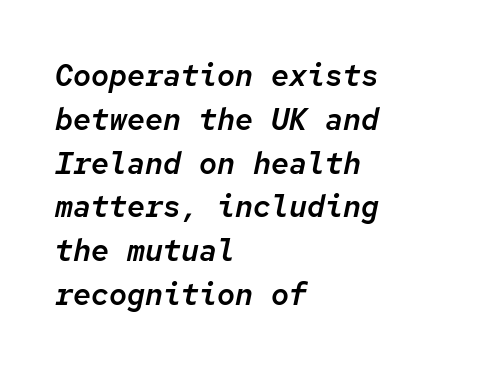
The image shows 30 px text type, italic (leaning right), monospaced; set left-aligned, normal line spacing (1.46x), normal letter spacing, not underlined; low stroke contrast and a medium x-height.
